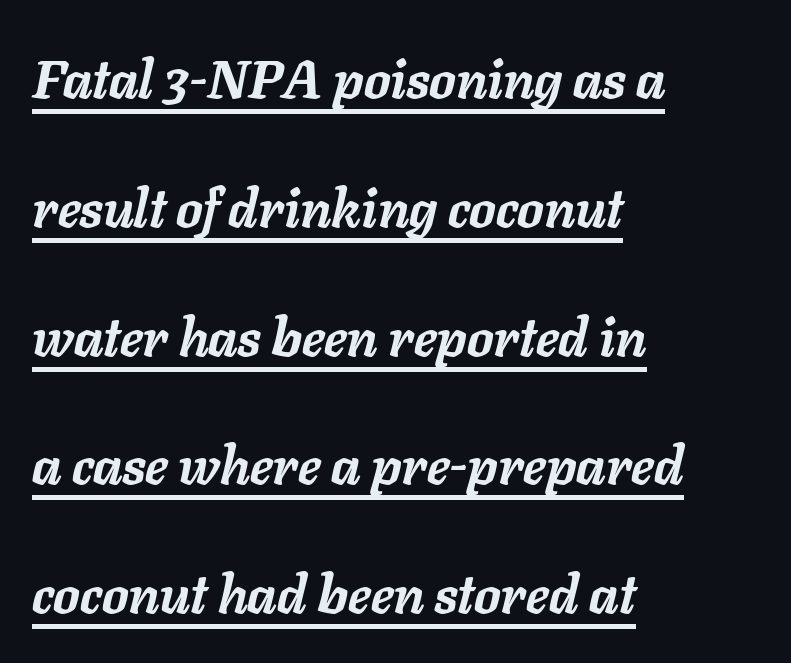
The image shows 53 px semibold type, italic (leaning right); set left-aligned, loose line spacing (2.43x), normal letter spacing, underlined; low stroke contrast and a medium x-height.
